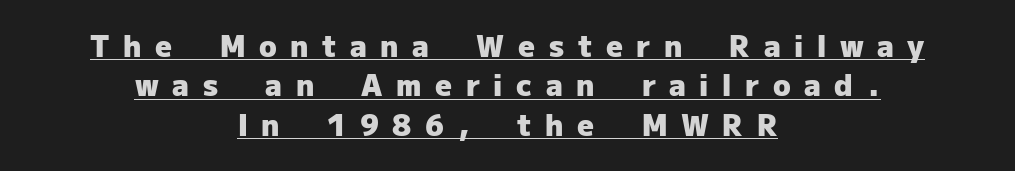
Q: Is the text bold? A: Yes.
Q: Is the text italic (slanted)? A: No, it is upright.
Q: Is the typeface a serif or a sans-serif typeface? A: Sans-serif.
Q: Is the text underlined? A: Yes.
Q: How is the paragraph aligned? A: Centered.
Q: Is the spacing between letters normal or unusually wide? A: Unusually wide.
Q: Is the spacing between lines tight, normal or loose? A: Normal.
Q: Width (condensed, normal, or wide)? A: Normal.
Q: Stroke contrast? A: Low.
Q: x-height? A: Medium.
Q: Monospaced? A: No.
